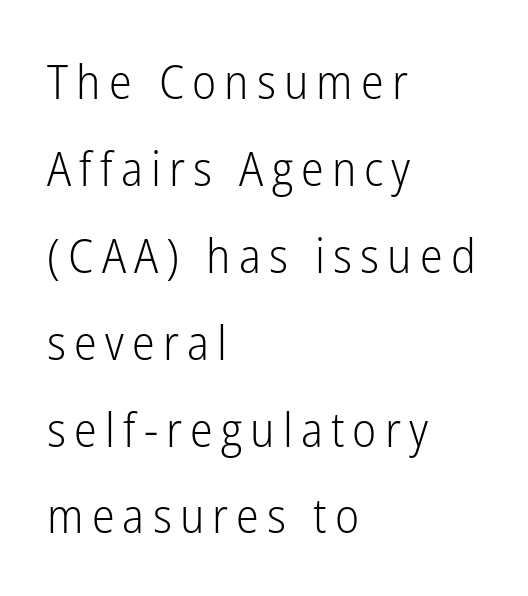
Q: Is the text bold? A: No.
Q: Is the text italic (slanted)? A: No, it is upright.
Q: Is the typeface a serif or a sans-serif typeface? A: Sans-serif.
Q: Is the text underlined? A: No.
Q: How is the paragraph aligned? A: Left-aligned.
Q: Width (condensed, normal, or wide)? A: Condensed.
Q: Stroke contrast? A: Low.
Q: x-height? A: Medium.
Q: Monospaced? A: No.
